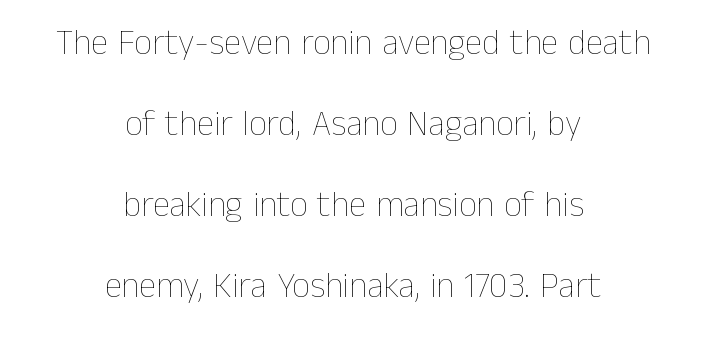
The image shows 35 px thin type, upright; set centered, loose line spacing (2.31x), normal letter spacing, not underlined; low stroke contrast and a medium x-height.
